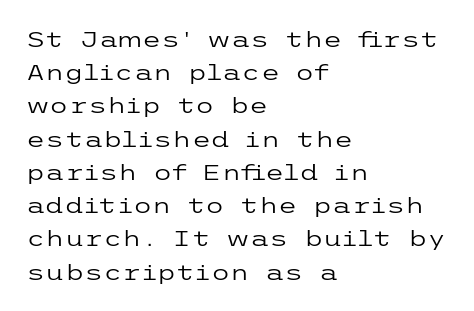
{"italic": "no", "bold": "no", "underline": "no", "align": "left", "line_spacing": "normal", "line_spacing_ratio": 1.51, "letter_spacing": "normal", "letter_spacing_em": 0.0, "glyph_px": 22}
